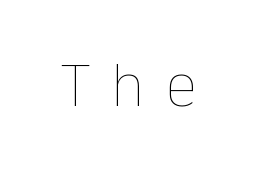
The image shows 64 px thin type, upright; set unusually wide letter spacing (+0.33 em), not underlined; low stroke contrast and a medium x-height.
